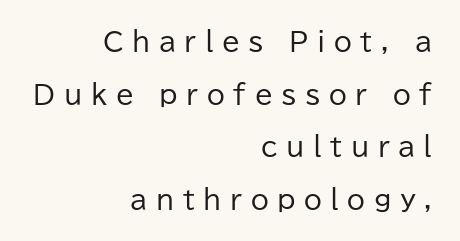
Q: Is the text bold? A: No.
Q: Is the text italic (slanted)? A: No, it is upright.
Q: Is the text underlined? A: No.
Q: How is the paragraph aligned? A: Right-aligned.
Q: Is the spacing between letters normal or unusually wide? A: Unusually wide.
Q: Is the spacing between lines tight, normal or loose? A: Loose.
